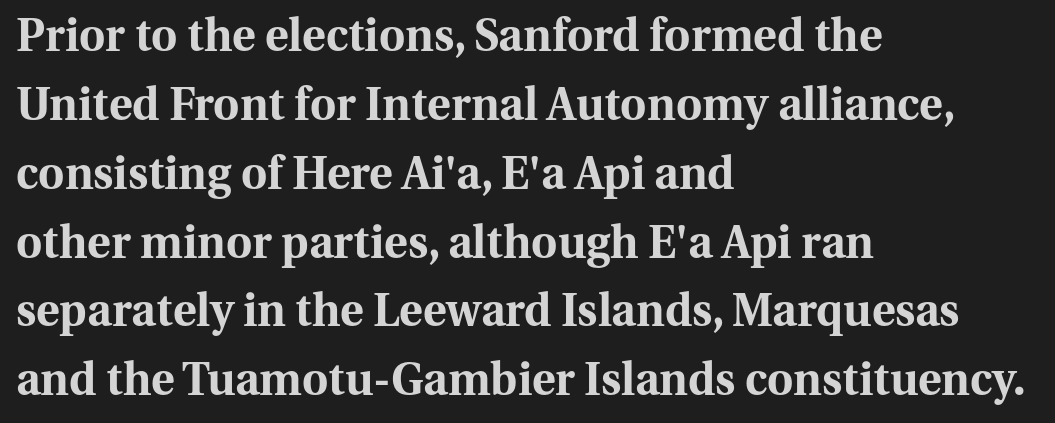
The image shows 45 px bold serif type, upright; set left-aligned, normal line spacing (1.53x), normal letter spacing, not underlined; medium stroke contrast and a medium x-height.
